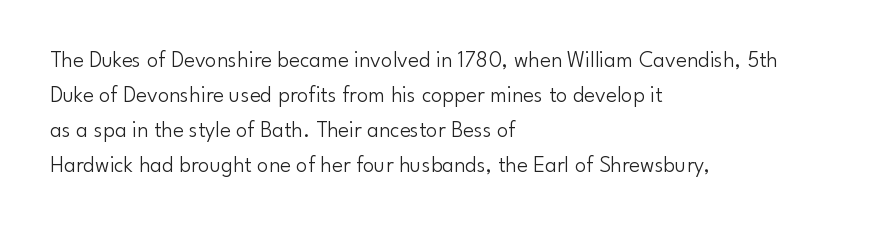
Weight: not bold — regular or lighter. The typesetter chose a ragged-right arrangement here. Each new line begins a customary step beneath the previous one. You could call the tracking neutral — neither tight nor loose. Only glyphs here, with clear space below each row. You can tell it's not italic because the verticals are truly vertical.
